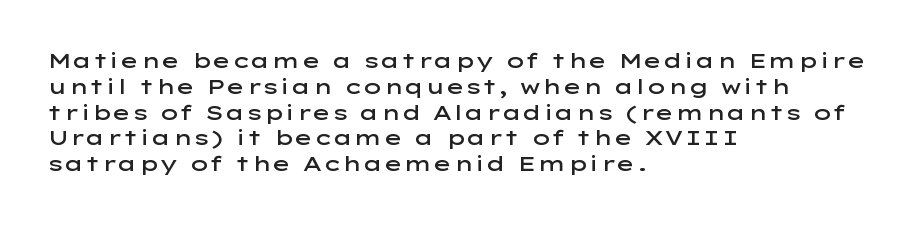
Q: Is the text bold? A: Semi-bold.
Q: Is the text italic (slanted)? A: No, it is upright.
Q: Is the text underlined? A: No.
Q: How is the paragraph aligned? A: Left-aligned.
Q: Is the spacing between letters normal or unusually wide? A: Normal.
